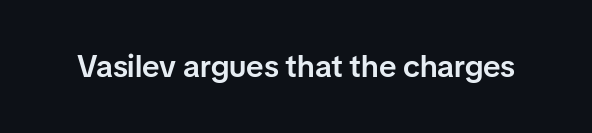
The image shows 31 px semibold sans-serif type, upright; set normal letter spacing, not underlined; low stroke contrast and a medium x-height.
